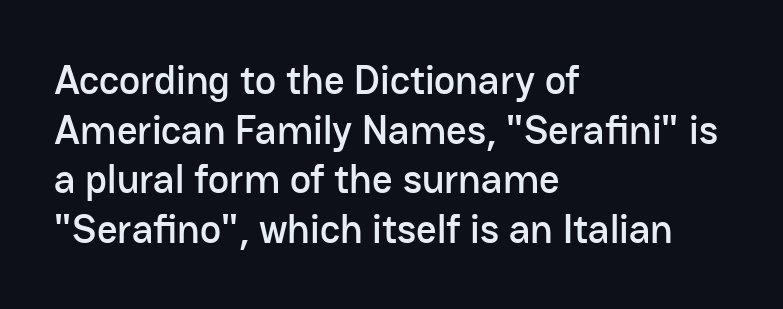
Q: Is the text italic (slanted)? A: No, it is upright.
Q: Is the typeface a serif or a sans-serif typeface? A: Sans-serif.
Q: Is the text underlined? A: No.
Q: How is the paragraph aligned? A: Left-aligned.
Q: Is the spacing between letters normal or unusually wide? A: Normal.
Q: Width (condensed, normal, or wide)? A: Normal.
Q: Stroke contrast? A: Low.
Q: x-height? A: Medium.
Q: Monospaced? A: No.
